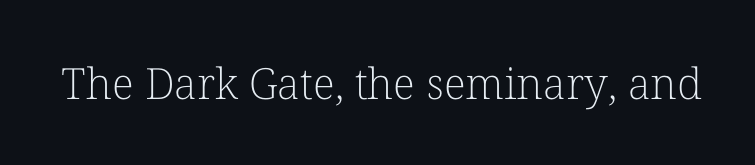
Q: Is the text bold? A: No.
Q: Is the text italic (slanted)? A: No, it is upright.
Q: Is the typeface a serif or a sans-serif typeface? A: Serif.
Q: Is the text underlined? A: No.
Q: Is the spacing between letters normal or unusually wide? A: Normal.
Q: Width (condensed, normal, or wide)? A: Normal.
Q: Stroke contrast? A: Low.
Q: x-height? A: Medium.
Q: Monospaced? A: No.
